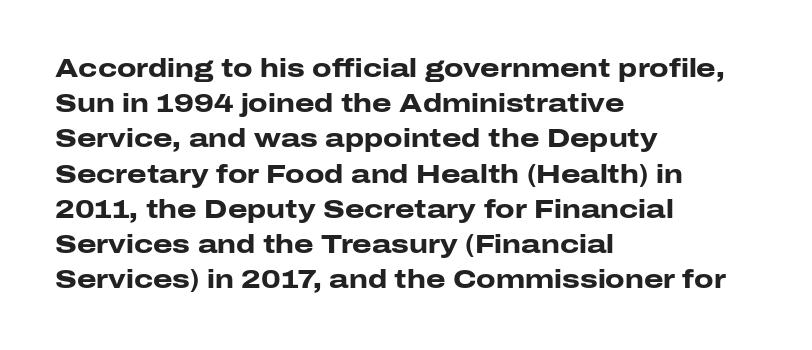
Q: Is the text bold? A: Yes.
Q: Is the text italic (slanted)? A: No, it is upright.
Q: Is the text underlined? A: No.
Q: How is the paragraph aligned? A: Left-aligned.
Q: Is the spacing between letters normal or unusually wide? A: Normal.
Q: Is the spacing between lines tight, normal or loose? A: Normal.
